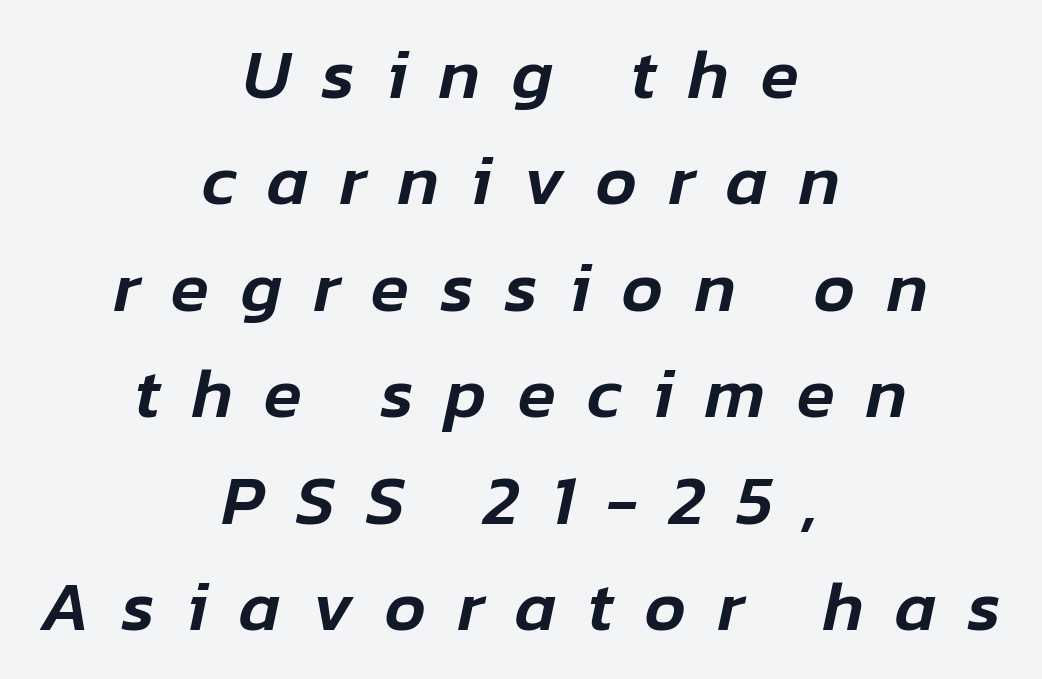
Horizontal bands of white between lines are of average thickness. Check under the words: just untouched page. Note the varied advance widths — an 'i' is clearly narrower than an 'm'. The passage is arranged like a title page — every line centered. Inter-character spacing is expanded well beyond the font's built-in metrics.
